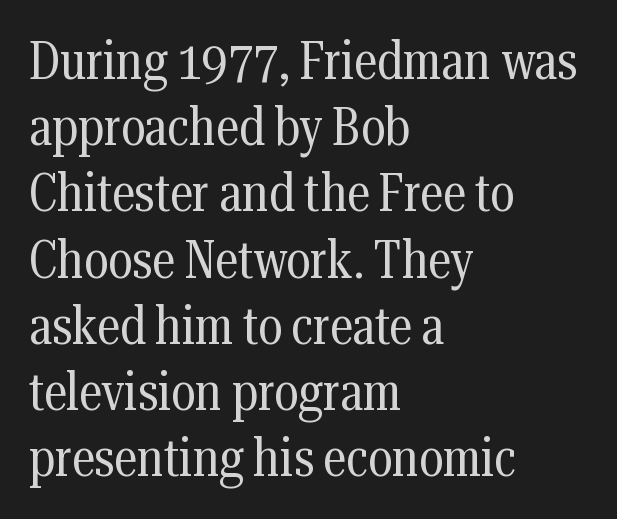
{"serif": "yes", "italic": "no", "bold": "no", "weight": "regular", "width": "condensed", "stroke_contrast": "medium", "x_height": "medium", "monospaced": "no", "underline": "no", "align": "left", "line_spacing": "normal", "line_spacing_ratio": 1.25, "letter_spacing": "normal", "letter_spacing_em": 0.0, "glyph_px": 53}
